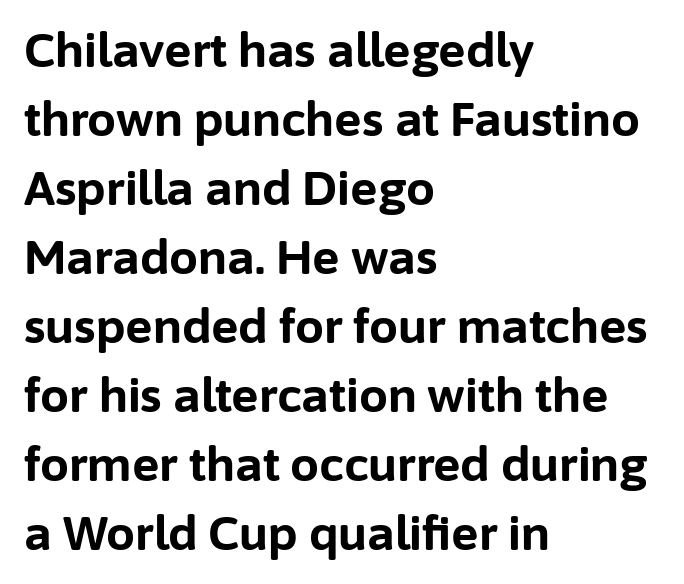
The type family on display is of the sans-serif kind. The face used here is proportionally spaced, like ordinary book or web type. The lettering stays uniformly vertical, giving the passage a roman look. The foot of each line stays bare and open. The rendering uses a moderate line-height, typical for paragraphs.
